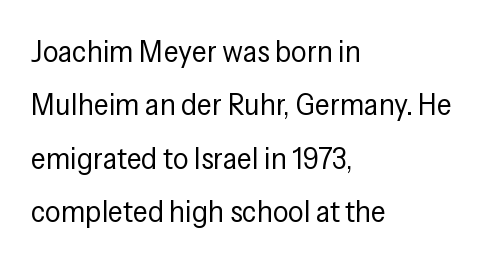
Serif or sans? Sans — the stroke terminals are bare. Caption: multi-line text, flush left, ragged right. These lines are rendered in a variable-pitch font. The font sits on the lighter half of the weight spectrum, regular included. Posture: straight, roman, zero tilt.
